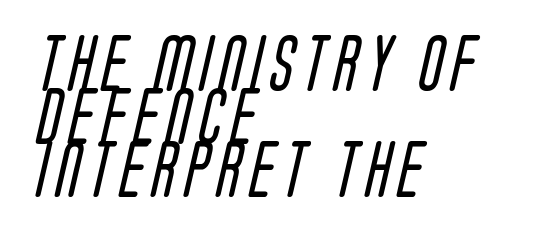
{"serif": "no", "bold": "no", "weight": "regular", "width": "condensed", "stroke_contrast": "low", "x_height": "large", "monospaced": "no", "underline": "no", "align": "left", "line_spacing": "tight", "line_spacing_ratio": 0.95, "glyph_px": 56}
